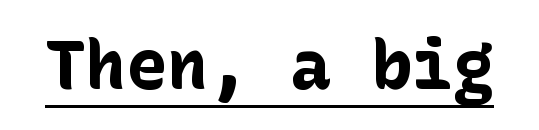
Q: Is the text bold? A: Yes.
Q: Is the text italic (slanted)? A: No, it is upright.
Q: Is the typeface a serif or a sans-serif typeface? A: Sans-serif.
Q: Is the text underlined? A: Yes.
Q: Is the spacing between letters normal or unusually wide? A: Normal.
Q: Width (condensed, normal, or wide)? A: Normal.
Q: Stroke contrast? A: Low.
Q: x-height? A: Medium.
